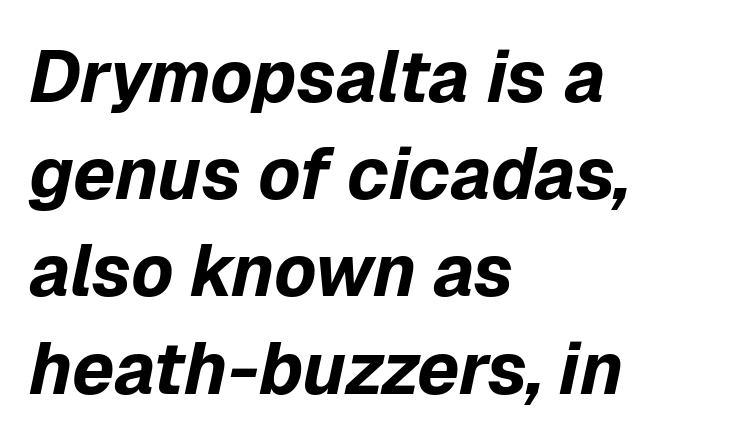
Q: Is the text bold? A: Yes.
Q: Is the text italic (slanted)? A: Yes, it leans right by about 12 degrees.
Q: Is the text underlined? A: No.
Q: How is the paragraph aligned? A: Left-aligned.
Q: Is the spacing between letters normal or unusually wide? A: Normal.
Q: Is the spacing between lines tight, normal or loose? A: Normal.
Q: Width (condensed, normal, or wide)? A: Normal.
Q: Stroke contrast? A: Low.
Q: x-height? A: Medium.
Q: Monospaced? A: No.
